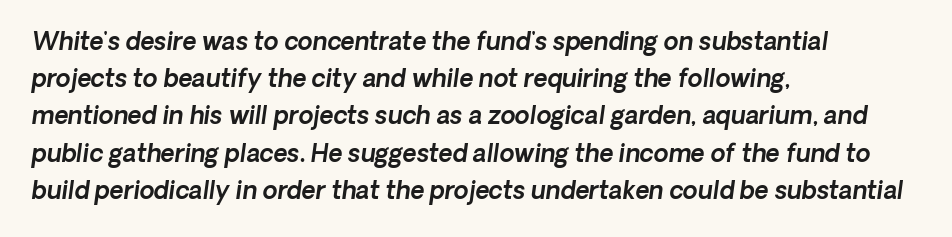
{"underline": "no", "align": "left", "line_spacing": "normal", "line_spacing_ratio": 1.55, "letter_spacing": "normal", "letter_spacing_em": 0.0, "glyph_px": 24}
